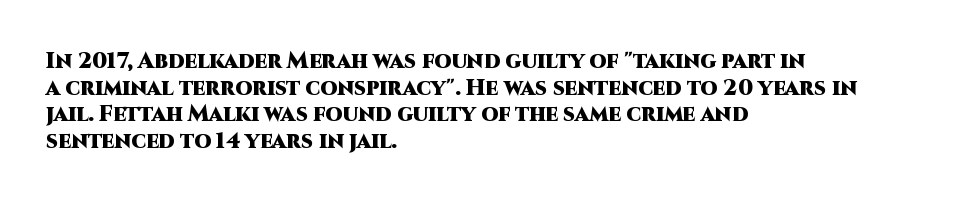
{"italic": "no", "bold": "yes", "underline": "no", "align": "left", "line_spacing_ratio": 1.21, "letter_spacing": "normal", "letter_spacing_em": 0.0, "glyph_px": 22}
